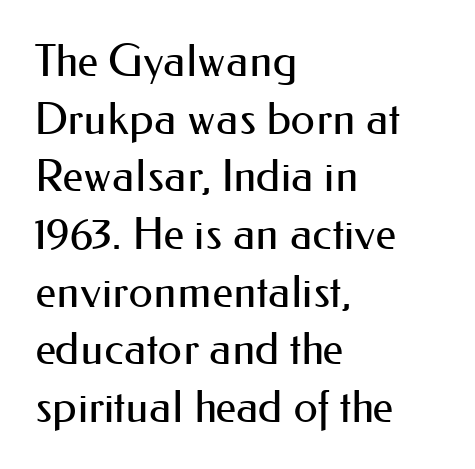
Q: Is the text bold? A: No.
Q: Is the text italic (slanted)? A: No, it is upright.
Q: Is the typeface a serif or a sans-serif typeface? A: Sans-serif.
Q: Is the text underlined? A: No.
Q: How is the paragraph aligned? A: Left-aligned.
Q: Is the spacing between letters normal or unusually wide? A: Normal.
Q: Is the spacing between lines tight, normal or loose? A: Normal.
Q: Width (condensed, normal, or wide)? A: Normal.
Q: Stroke contrast? A: Medium.
Q: x-height? A: Small.
Q: Monospaced? A: No.
